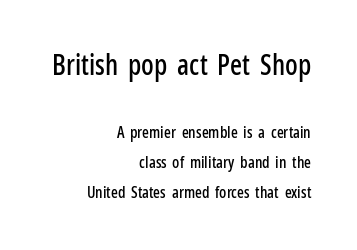
{"serif": "no", "italic": "no", "width": "condensed", "stroke_contrast": "low", "x_height": "medium", "monospaced": "no", "underline": "no", "align": "right", "line_spacing_ratio": 1.88, "letter_spacing": "normal", "letter_spacing_em": 0.0, "larger_block": "first", "size_ratio": 1.75, "glyph_px": 28}
